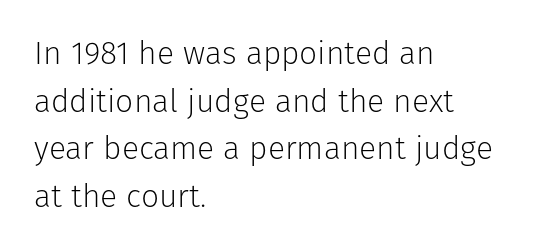
A typesetter would mark this as roman, not italic. One-word summary of the alignment: left. Default kerning and tracking; the words read as compact shapes. Each new line begins a customary step beneath the previous one. Typographically, this falls in the sans-serif category. Here the designer chose a conventional face with non-uniform glyph widths.
